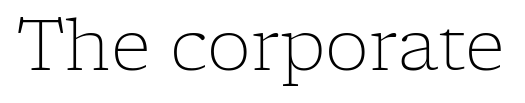
Q: Is the text bold? A: No.
Q: Is the text italic (slanted)? A: No, it is upright.
Q: Is the typeface a serif or a sans-serif typeface? A: Serif.
Q: Is the text underlined? A: No.
Q: Is the spacing between letters normal or unusually wide? A: Normal.
Q: Width (condensed, normal, or wide)? A: Normal.
Q: Stroke contrast? A: Low.
Q: x-height? A: Medium.
Q: Monospaced? A: No.
